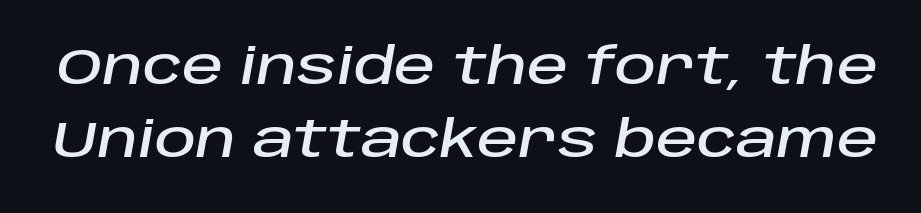
Q: Is the text italic (slanted)? A: Yes, it leans right by about 10 degrees.
Q: Is the text underlined? A: No.
Q: Is the spacing between letters normal or unusually wide? A: Normal.
Q: Is the spacing between lines tight, normal or loose? A: Normal.
Q: Width (condensed, normal, or wide)? A: Normal.
Q: Stroke contrast? A: Low.
Q: x-height? A: Large.
Q: Monospaced? A: No.
